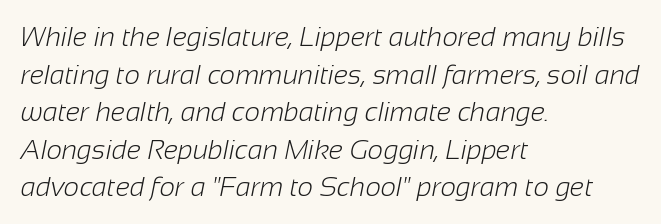
The image shows 27 px text type; set left-aligned, normal line spacing (1.39x), normal letter spacing, not underlined.
